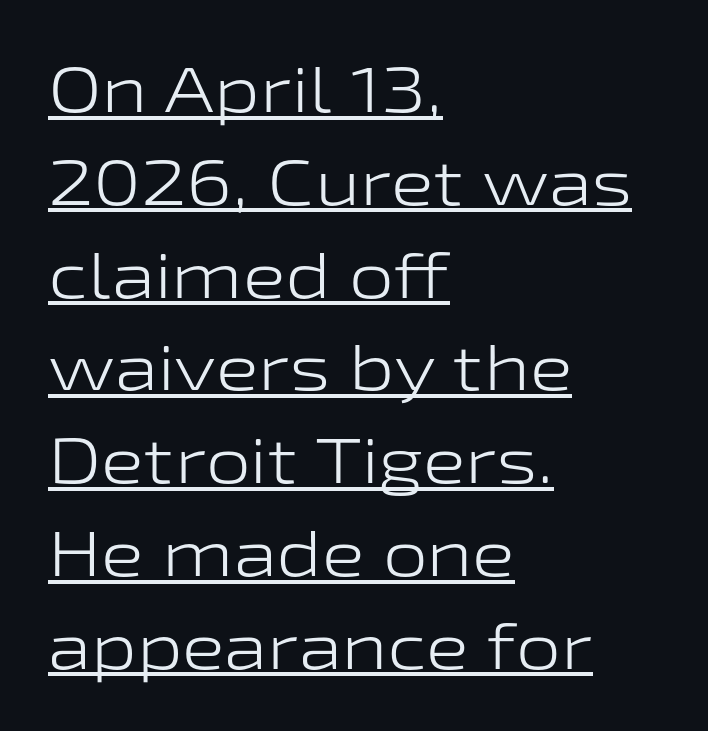
{"serif": "no", "italic": "no", "bold": "no", "weight": "light", "width": "wide", "stroke_contrast": "low", "x_height": "medium", "monospaced": "no", "underline": "yes", "align": "left", "line_spacing": "normal", "line_spacing_ratio": 1.45, "letter_spacing": "normal", "letter_spacing_em": 0.0, "glyph_px": 64}
